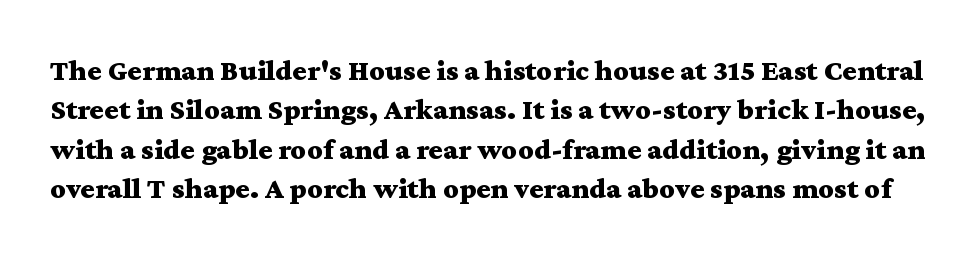
Look at the tracking — it's just the regular setting, nothing added. Character widths vary here, with narrow letters taking less room than wide ones. Emphasis by weight is at full strength: bold. Italic: no, the glyphs are upright roman. The letters carry serifs — small finishing strokes at the ends of their stems. Regular leading.
